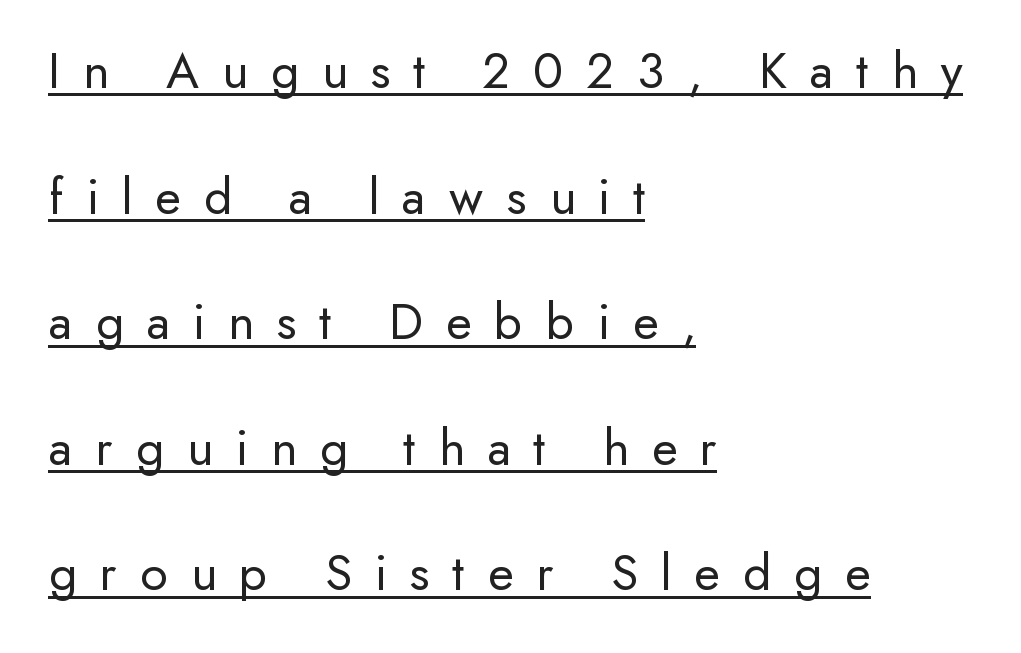
Underlined type. The face used here is proportionally spaced, like ordinary book or web type. Weight class: somewhere from thin through regular. The lines in this sample share a left origin and differ only in where they stop. Spacing between characters has been opened up far beyond the box default.
